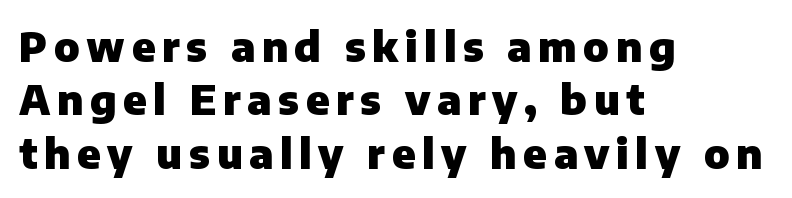
{"serif": "no", "italic": "no", "bold": "yes", "weight": "heavy", "width": "normal", "stroke_contrast": "low", "x_height": "medium", "monospaced": "no", "underline": "no", "align": "left", "line_spacing": "normal", "line_spacing_ratio": 1.3, "glyph_px": 41}
